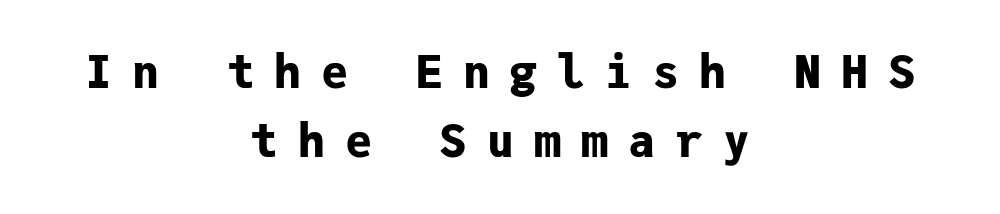
The image shows 45 px bold sans-serif type, upright, monospaced; set centered, normal line spacing (1.54x), unusually wide letter spacing (+0.45 em), not underlined; low stroke contrast and a medium x-height.
